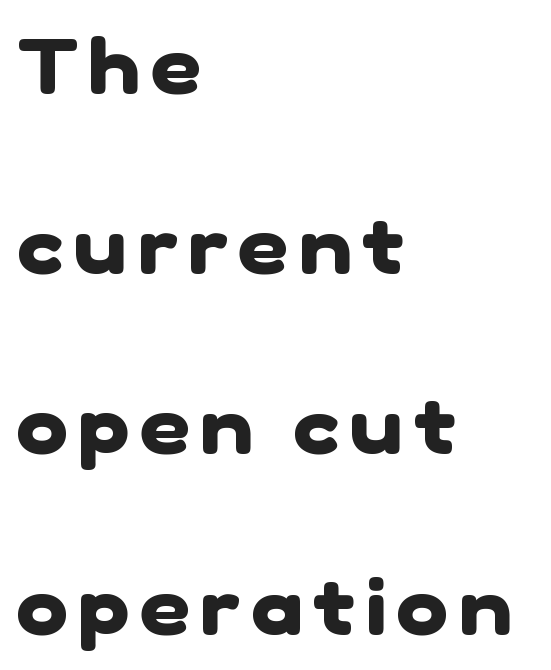
The image shows 78 px heavy sans-serif type; set left-aligned, loose line spacing (2.31x), not underlined; low stroke contrast and a medium x-height.
